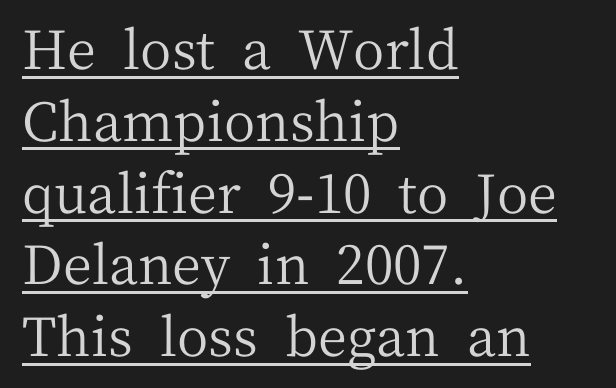
{"serif": "yes", "italic": "no", "bold": "no", "weight": "regular", "width": "normal", "stroke_contrast": "medium", "x_height": "medium", "monospaced": "no", "underline": "yes", "align": "left", "line_spacing": "normal", "line_spacing_ratio": 1.33, "letter_spacing": "normal", "letter_spacing_em": 0.0, "glyph_px": 54}
